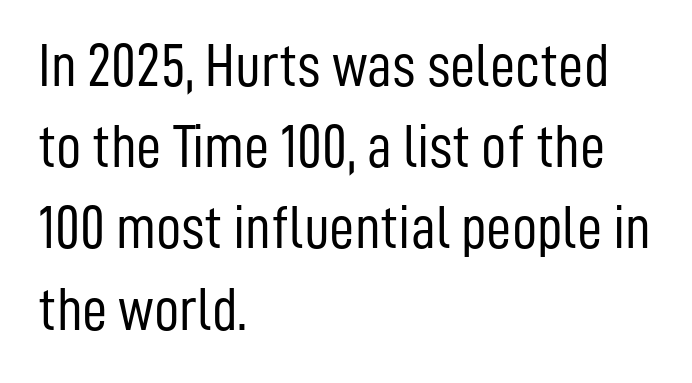
The passage shown is typed in a proportional face where columns would drift. Letter spacing: default. Quick note: underline off. A roman cut, with each character standing at attention. Font category for this specimen: sans-serif. Vertically, the passage feels balanced, rows spaced as you'd expect.
